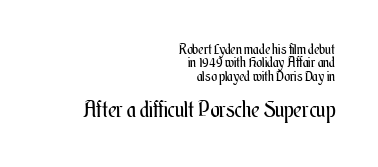
The words here are not underlined. This rendering leaves character spacing at its baseline value. Successive baselines arrive quickly, one right under another. Each stroke keeps to a modest, everyday thickness or less.
